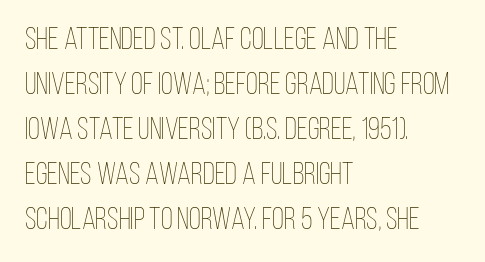
Q: Is the text bold? A: No.
Q: Is the text italic (slanted)? A: No, it is upright.
Q: Is the text underlined? A: No.
Q: How is the paragraph aligned? A: Left-aligned.
Q: Is the spacing between letters normal or unusually wide? A: Normal.
Q: Is the spacing between lines tight, normal or loose? A: Normal.
Q: Width (condensed, normal, or wide)? A: Condensed.
Q: Stroke contrast? A: Low.
Q: x-height? A: Large.
Q: Monospaced? A: No.
